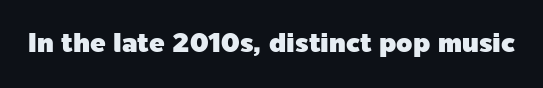
{"italic": "no", "underline": "no", "letter_spacing": "normal", "letter_spacing_em": 0.0, "glyph_px": 26}
